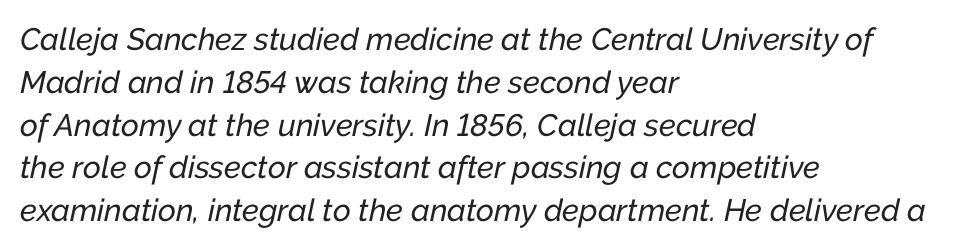
The image shows 31 px text type, italic (leaning right); set left-aligned, normal line spacing (1.38x), normal letter spacing, not underlined; low stroke contrast and a medium x-height.
